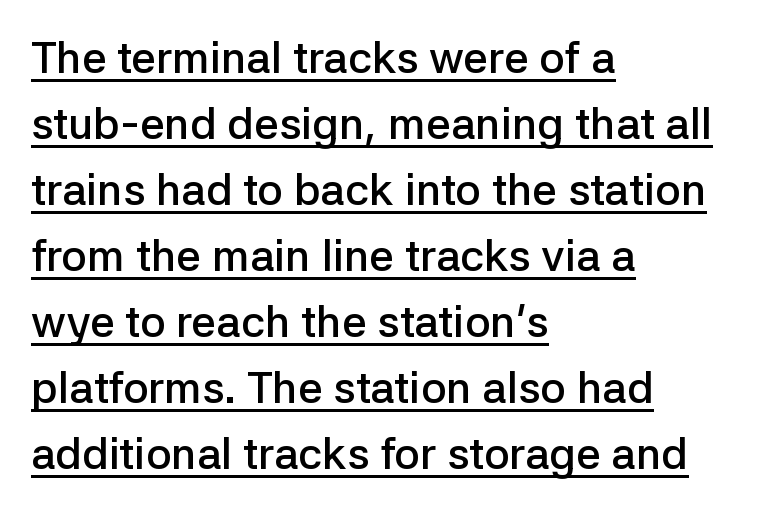
The image shows 44 px semibold sans-serif type, upright; set left-aligned, normal line spacing (1.5x), normal letter spacing, underlined; low stroke contrast and a medium x-height.
